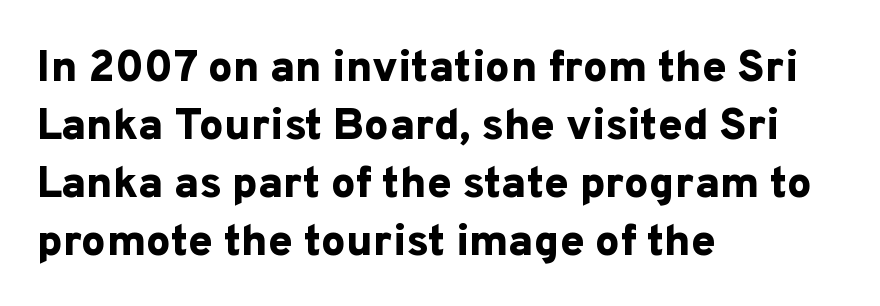
Do the letters lean? They stand straight. Think of a printed novel: that variable character pitch is what you see here. The line texture is even and compact thanks to regular tracking. Is there much room between lines? A standard amount, neither cramped nor airy. Horizontally, the lines are justified to the leading edge only. Is the type bold? Yes — the strokes are clearly thick and heavy.
